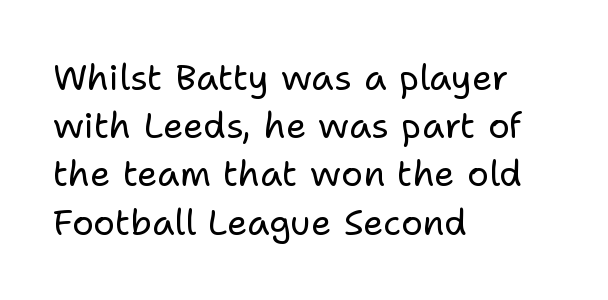
Unmarked baselines from the first word to the last. You could call the tracking neutral — neither tight nor loose. Is this a fixed-width face? No — the glyphs have proportional, varying widths. The strokes are not fattened; the text isn't bold. Style check: upright.
